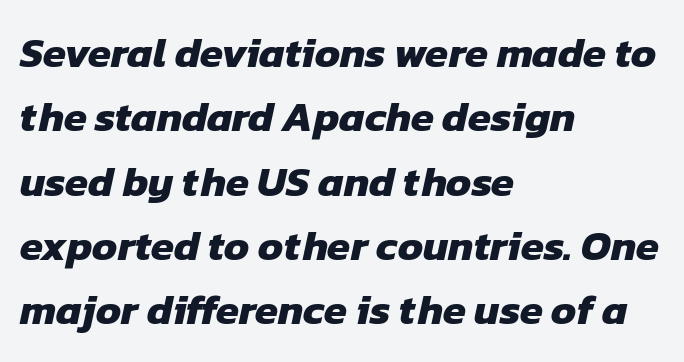
{"serif": "no", "bold": "yes", "weight": "heavy", "width": "normal", "stroke_contrast": "low", "x_height": "medium", "monospaced": "no", "underline": "no", "align": "left", "line_spacing": "normal", "line_spacing_ratio": 1.53, "letter_spacing": "normal", "letter_spacing_em": 0.0, "glyph_px": 42}
